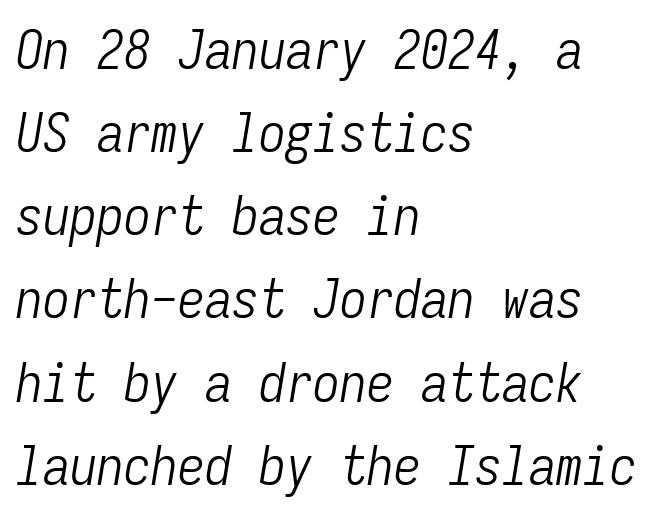
The ragged edge is on the right, which tells us the setting is flush left. The specimen omits any rule beneath the text block's lines. Heft: none added — not bold. Compared with typical paragraphs, the rows here are spaced about the same.
